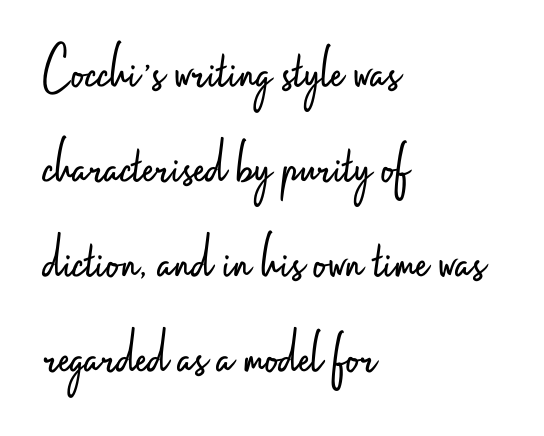
{"serif": "no", "bold": "no", "weight": "light", "width": "condensed", "stroke_contrast": "low", "x_height": "small", "monospaced": "no", "underline": "no", "align": "left", "line_spacing": "normal", "line_spacing_ratio": 1.46, "letter_spacing": "normal", "letter_spacing_em": 0.0, "glyph_px": 65}
